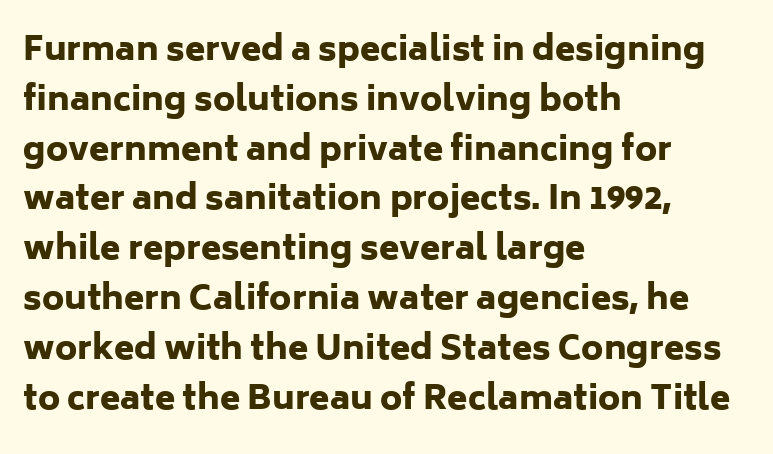
Q: Is the text bold? A: Yes.
Q: Is the text italic (slanted)? A: No, it is upright.
Q: Is the typeface a serif or a sans-serif typeface? A: Sans-serif.
Q: Is the text underlined? A: No.
Q: How is the paragraph aligned? A: Left-aligned.
Q: Is the spacing between letters normal or unusually wide? A: Normal.
Q: Is the spacing between lines tight, normal or loose? A: Normal.
Q: Width (condensed, normal, or wide)? A: Normal.
Q: Stroke contrast? A: Low.
Q: x-height? A: Medium.
Q: Monospaced? A: No.
